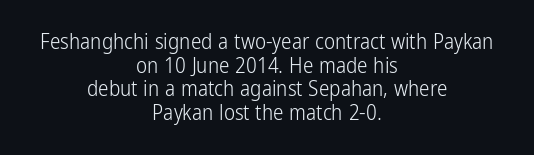
The image shows 21 px text type, upright; set centered, tight line spacing (1.12x), normal letter spacing, not underlined.
